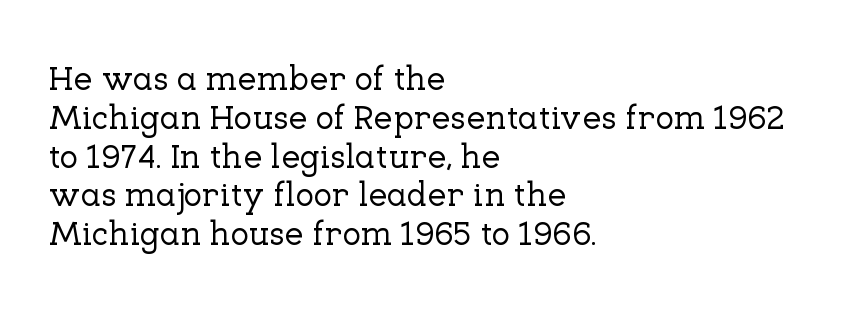
The image shows 34 px serif type, upright; set left-aligned, tight line spacing (1.14x), normal letter spacing, not underlined; low stroke contrast and a medium x-height.
